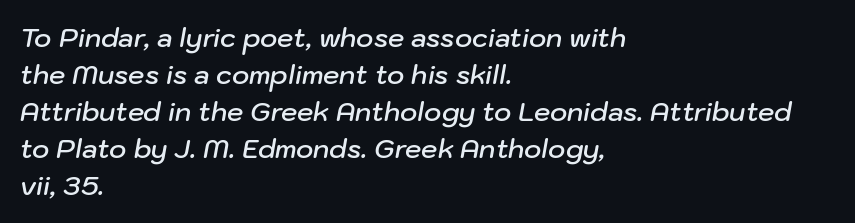
{"italic": "yes", "lean": "right", "slant_degrees": 10, "bold": "semi", "underline": "no", "align": "left", "line_spacing": "normal", "line_spacing_ratio": 1.42, "letter_spacing": "normal", "letter_spacing_em": 0.0, "glyph_px": 26}
